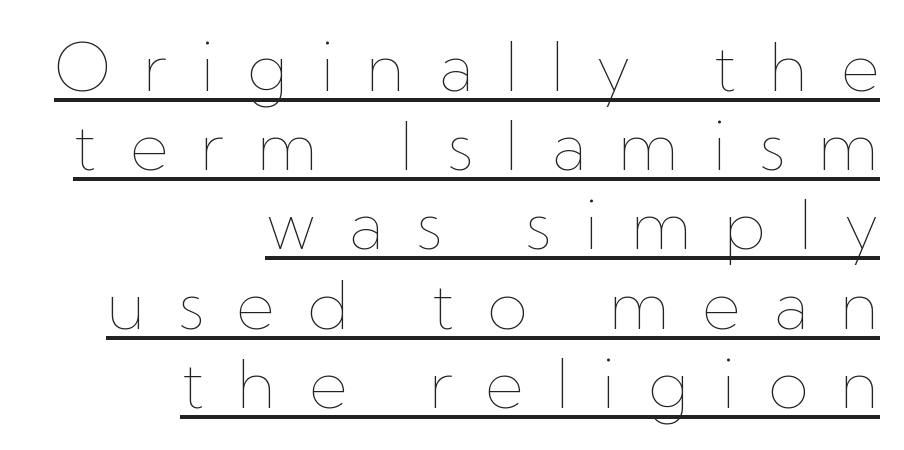
The image shows 66 px thin type, upright; set right-aligned, line spacing 1.2x, unusually wide letter spacing (+0.49 em), underlined; low stroke contrast and a medium x-height.
